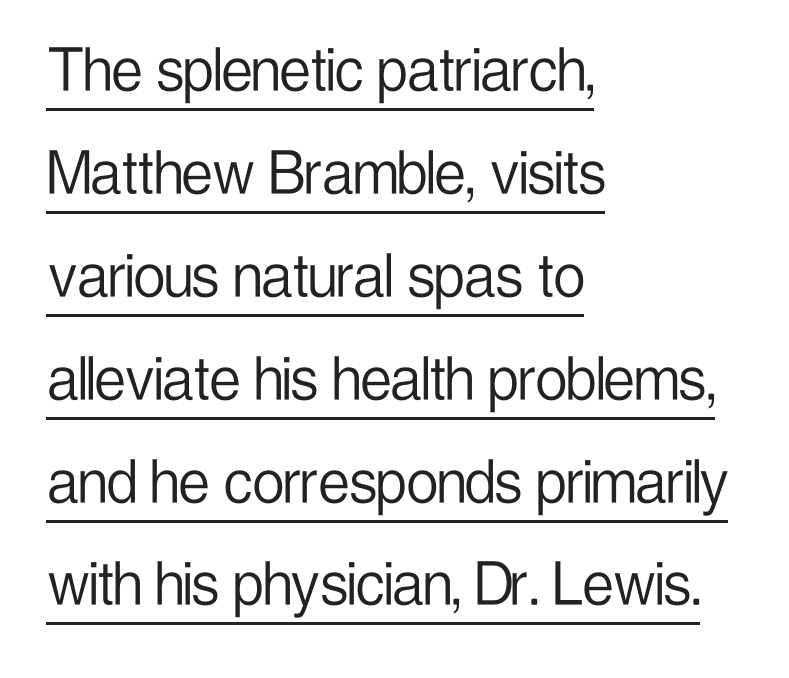
Q: Is the text bold? A: No.
Q: Is the text italic (slanted)? A: No, it is upright.
Q: Is the typeface a serif or a sans-serif typeface? A: Sans-serif.
Q: Is the text underlined? A: Yes.
Q: How is the paragraph aligned? A: Left-aligned.
Q: Is the spacing between letters normal or unusually wide? A: Normal.
Q: Is the spacing between lines tight, normal or loose? A: Normal.
Q: Width (condensed, normal, or wide)? A: Condensed.
Q: Stroke contrast? A: Low.
Q: x-height? A: Medium.
Q: Monospaced? A: No.
